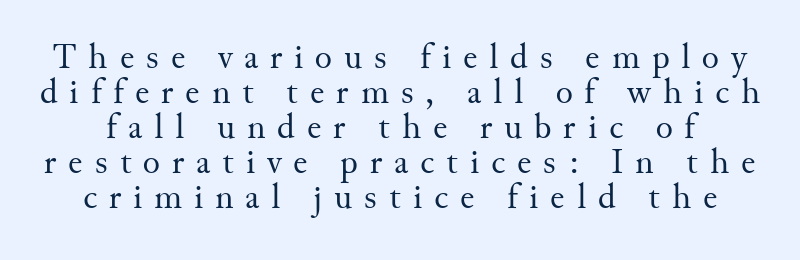
The designer went with a serif here, giving each stem small feet. The rendering uses natural spacing where letterforms have individual widths. Leading is clearly below the norm, producing a dense column. There is plenty of visible air inserted between adjacent glyphs. Decoration check: the copy has no underline.
